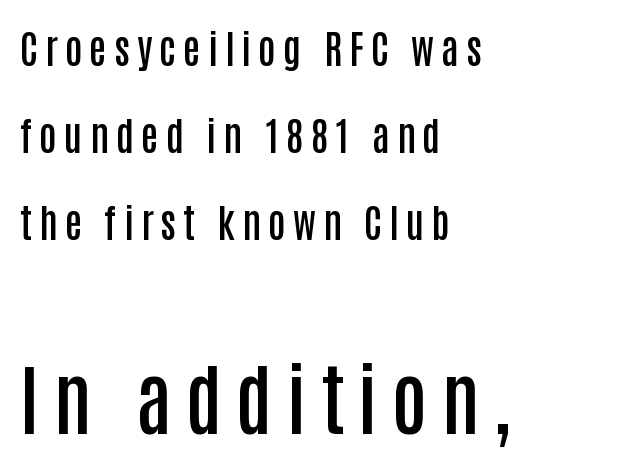
{"serif": "no", "italic": "no", "bold": "semi", "weight": "semibold", "width": "condensed", "stroke_contrast": "low", "x_height": "large", "monospaced": "no", "underline": "no", "align": "left", "line_spacing": "loose", "line_spacing_ratio": 2.23, "larger_block": "second", "size_ratio": 2.0, "glyph_px": 78}
